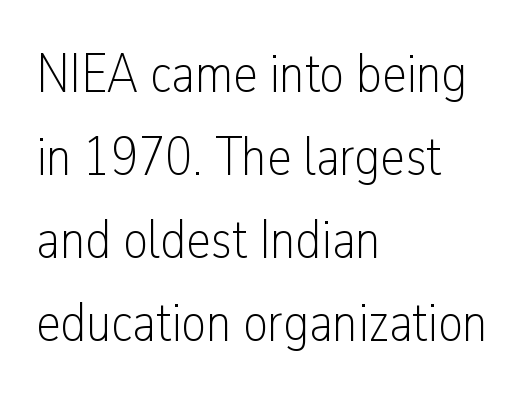
Q: Is the text bold? A: No.
Q: Is the text italic (slanted)? A: No, it is upright.
Q: Is the typeface a serif or a sans-serif typeface? A: Sans-serif.
Q: Is the text underlined? A: No.
Q: How is the paragraph aligned? A: Left-aligned.
Q: Is the spacing between letters normal or unusually wide? A: Normal.
Q: Is the spacing between lines tight, normal or loose? A: Normal.
Q: Width (condensed, normal, or wide)? A: Condensed.
Q: Stroke contrast? A: Low.
Q: x-height? A: Medium.
Q: Monospaced? A: No.
